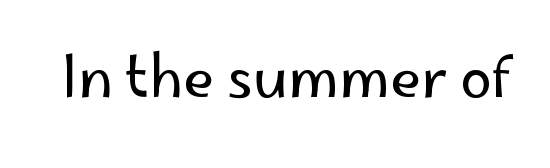
{"serif": "no", "italic": "no", "bold": "no", "weight": "regular", "width": "normal", "stroke_contrast": "low", "x_height": "small", "monospaced": "no", "underline": "no", "letter_spacing": "normal", "letter_spacing_em": 0.0, "glyph_px": 57}
